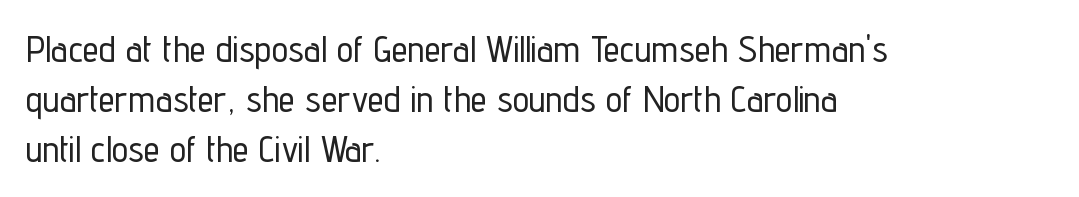
Q: Is the text italic (slanted)? A: No, it is upright.
Q: Is the typeface a serif or a sans-serif typeface? A: Sans-serif.
Q: Is the text underlined? A: No.
Q: How is the paragraph aligned? A: Left-aligned.
Q: Is the spacing between letters normal or unusually wide? A: Normal.
Q: Is the spacing between lines tight, normal or loose? A: Normal.
Q: Width (condensed, normal, or wide)? A: Condensed.
Q: Stroke contrast? A: Low.
Q: x-height? A: Medium.
Q: Monospaced? A: No.
